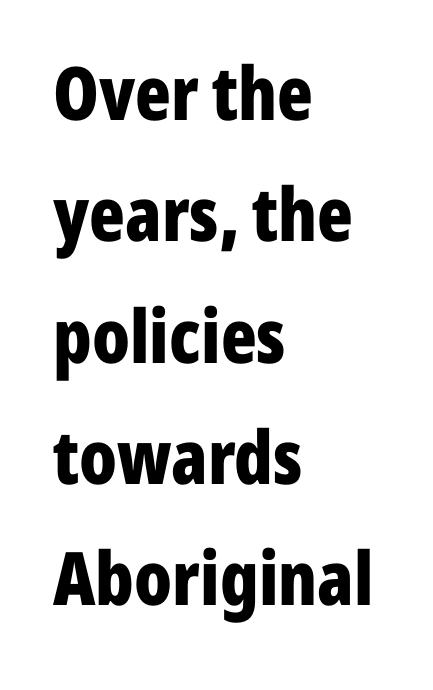
The image shows 74 px bold, condensed sans-serif type, upright; set left-aligned, normal line spacing (1.64x), normal letter spacing, not underlined; low stroke contrast and a medium x-height.
